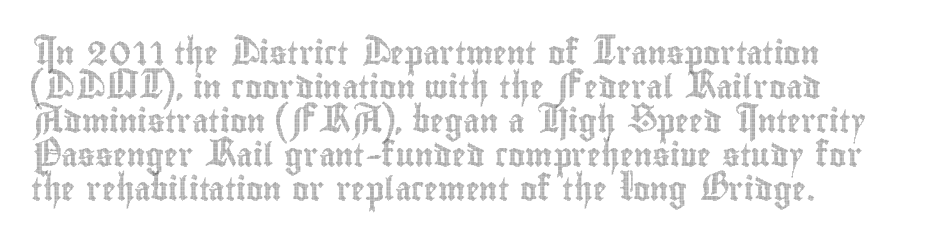
Q: Is the text italic (slanted)? A: No, it is upright.
Q: Is the text underlined? A: No.
Q: How is the paragraph aligned? A: Left-aligned.
Q: Is the spacing between letters normal or unusually wide? A: Normal.
Q: Is the spacing between lines tight, normal or loose? A: Normal.
